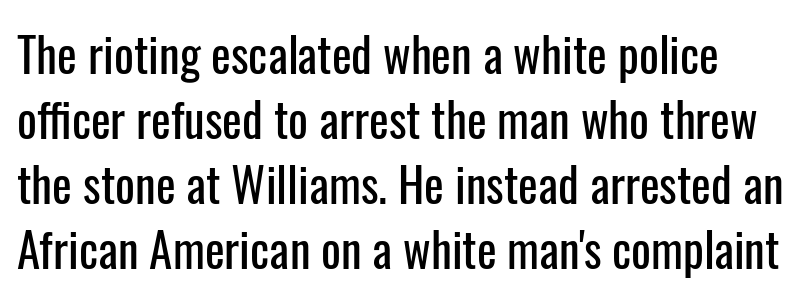
The leading is moderate, giving the passage an even texture. I'd call this a sans setting — the letters go barefoot. Lines of text with bare space underneath. You could not count columns in this text — the font is proportionally spaced. Characters follow at the spacing the type designer built in.
